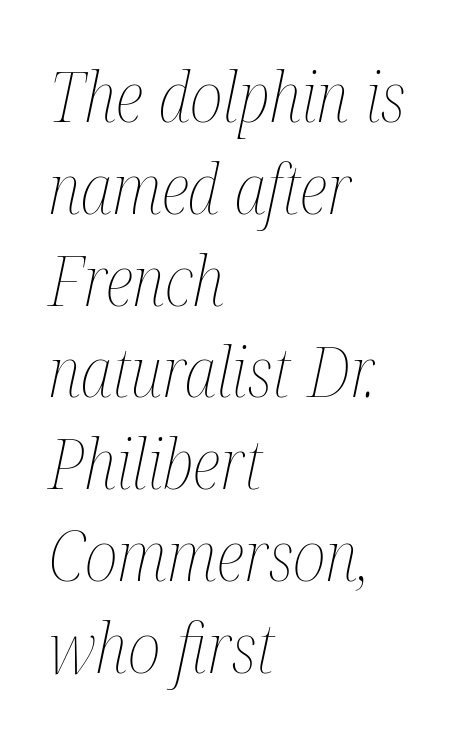
Q: Is the text bold? A: No.
Q: Is the text italic (slanted)? A: Yes, it leans right by about 12 degrees.
Q: Is the text underlined? A: No.
Q: How is the paragraph aligned? A: Left-aligned.
Q: Is the spacing between letters normal or unusually wide? A: Normal.
Q: Is the spacing between lines tight, normal or loose? A: Normal.
Q: Width (condensed, normal, or wide)? A: Condensed.
Q: Stroke contrast? A: Medium.
Q: x-height? A: Medium.
Q: Monospaced? A: No.
